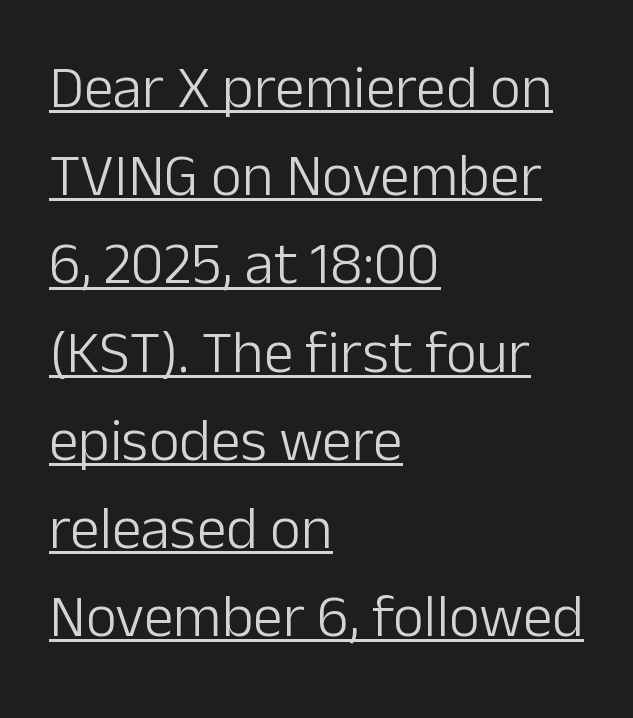
Observe the absence of serifs on each vertical stroke in this sample. The type is set solid horizontally, with unmodified tracking. Evenly set lines give the paragraph a standard silhouette. Left-aligned paragraph, ragged on the right. The specimen reads as upright at a glance. Weight: in the light-to-regular range.
